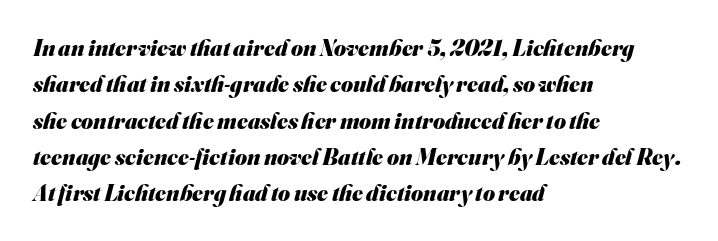
{"bold": "yes", "underline": "no", "align": "left", "line_spacing": "normal", "line_spacing_ratio": 1.58, "letter_spacing": "normal", "letter_spacing_em": 0.0, "glyph_px": 23}
